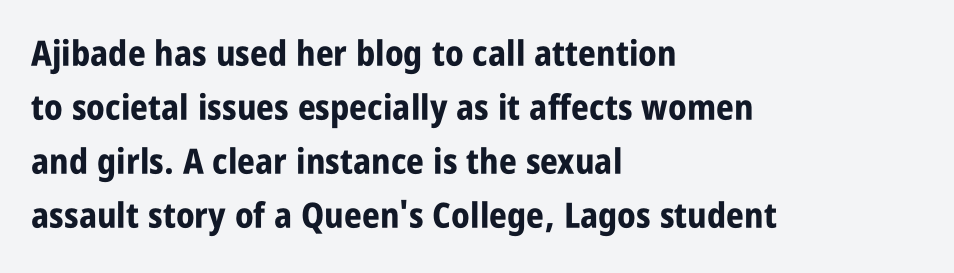
Q: Is the text bold? A: Yes.
Q: Is the text italic (slanted)? A: No, it is upright.
Q: Is the typeface a serif or a sans-serif typeface? A: Sans-serif.
Q: Is the text underlined? A: No.
Q: How is the paragraph aligned? A: Left-aligned.
Q: Is the spacing between letters normal or unusually wide? A: Normal.
Q: Is the spacing between lines tight, normal or loose? A: Normal.
Q: Width (condensed, normal, or wide)? A: Condensed.
Q: Stroke contrast? A: Low.
Q: x-height? A: Large.
Q: Monospaced? A: No.
